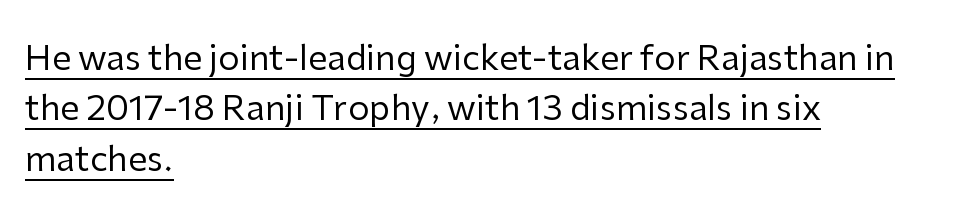
Q: Is the text bold? A: No.
Q: Is the text italic (slanted)? A: No, it is upright.
Q: Is the typeface a serif or a sans-serif typeface? A: Sans-serif.
Q: Is the text underlined? A: Yes.
Q: How is the paragraph aligned? A: Left-aligned.
Q: Is the spacing between letters normal or unusually wide? A: Normal.
Q: Is the spacing between lines tight, normal or loose? A: Normal.
Q: Width (condensed, normal, or wide)? A: Normal.
Q: Stroke contrast? A: Low.
Q: x-height? A: Medium.
Q: Monospaced? A: No.
